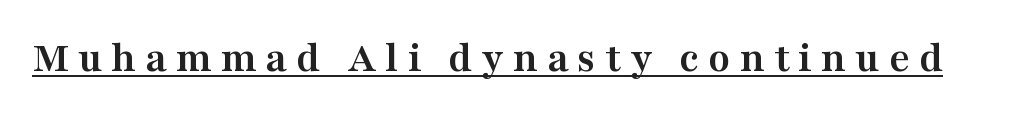
The image shows 44 px semibold, wide serif type, upright; set unusually wide letter spacing (+0.21 em), underlined; medium stroke contrast and a medium x-height.
